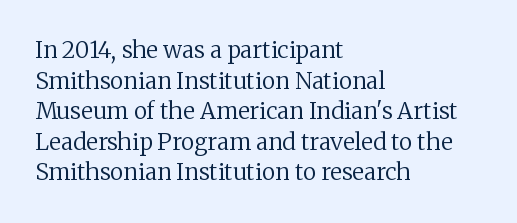
Vertical spacing — default. The text block is weighted toward the left margin, trailing off unevenly rightward. The baseline area is clear. These lines keep a tight, regular rhythm from letter to letter. No extra ink here — the face is not bold.
